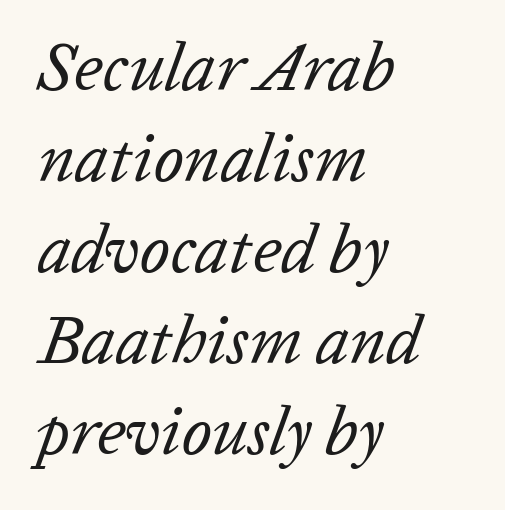
This sample has the flowing, uneven cadence of proportional lettering. In terms of posture, this sample is oblique. Honestly, the letter spacing is just normal — you wouldn't notice it. Evenly set lines give the paragraph a standard silhouette.
